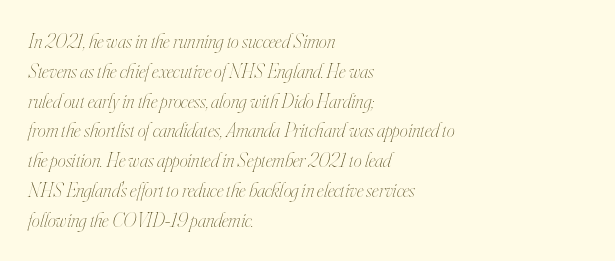
Is the block centered? No — it sits flush against the left margin. Would a proofreader flag this as italicized? Yes. The glyphs are unaccompanied by any horizontal stroke below them. Is there much room between lines? A standard amount, neither cramped nor airy.
